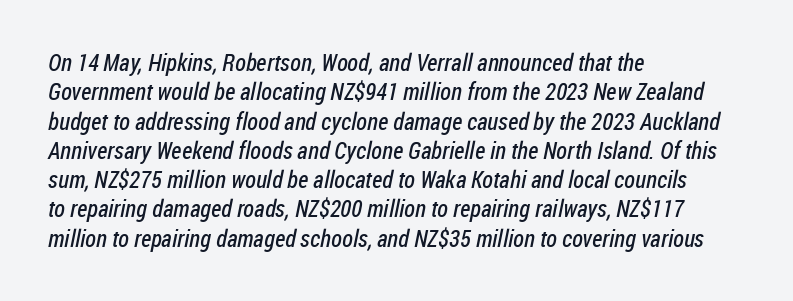
No extra tracking has been applied to these lines. The typesetting does not lean heavy: it is not bold. In CSS terms this would be text-align: left. Decoration check: the copy has no underline.
